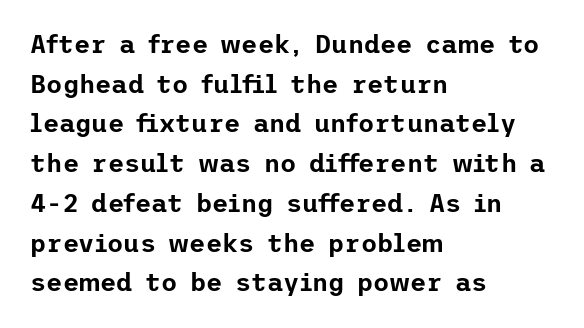
The image shows 25 px text type, upright; set left-aligned, normal line spacing (1.59x), normal letter spacing, not underlined.
